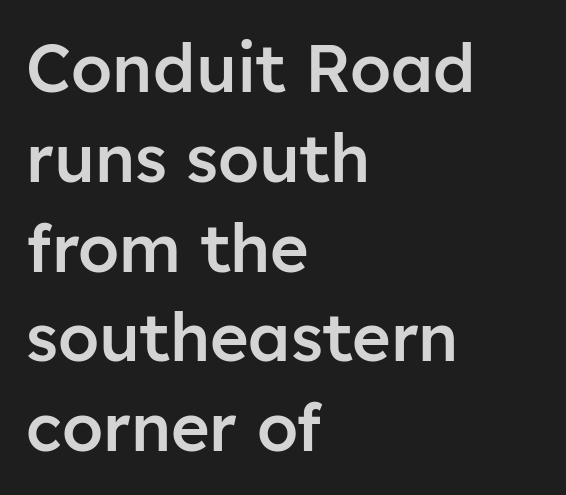
The letters advance in unequal steps, a hallmark of proportional type. The words here are not underlined. Tracking here is standard; glyphs follow each other at the usual distance. This is the in-between weight designers call semibold or demi. What's the leading like? Ordinary, nothing unusual.
